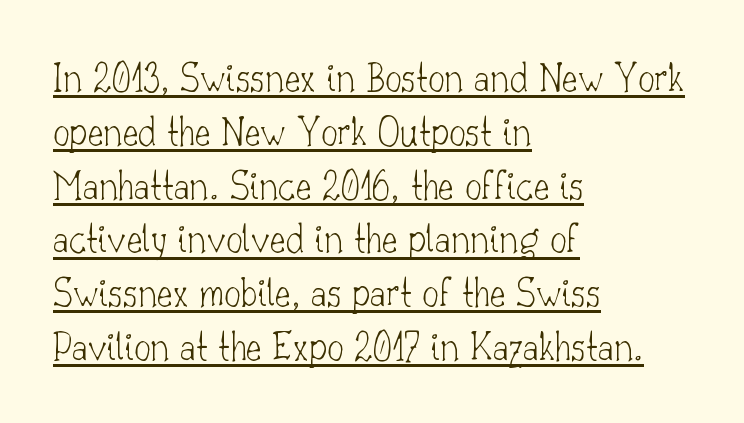
Each letter keeps its own natural width here, so spacing adapts to shape. These lines are set flush left with a ragged right edge. The string is rendered with underlining switched on. Notice how the stems are strictly vertical — no italics here. The gaps between neighbouring characters are ordinary and unremarkable. No extra ink here — the face is not bold.
